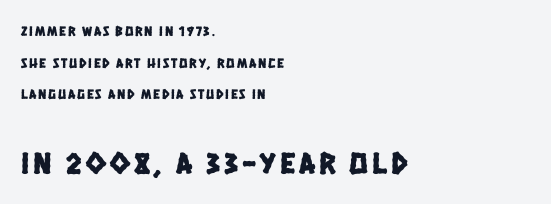
{"serif": "no", "width": "condensed", "stroke_contrast": "low", "x_height": "large", "monospaced": "no", "underline": "no", "align": "left", "line_spacing": "loose", "line_spacing_ratio": 2.26, "larger_block": "second", "size_ratio": 2.21, "glyph_px": 31}
